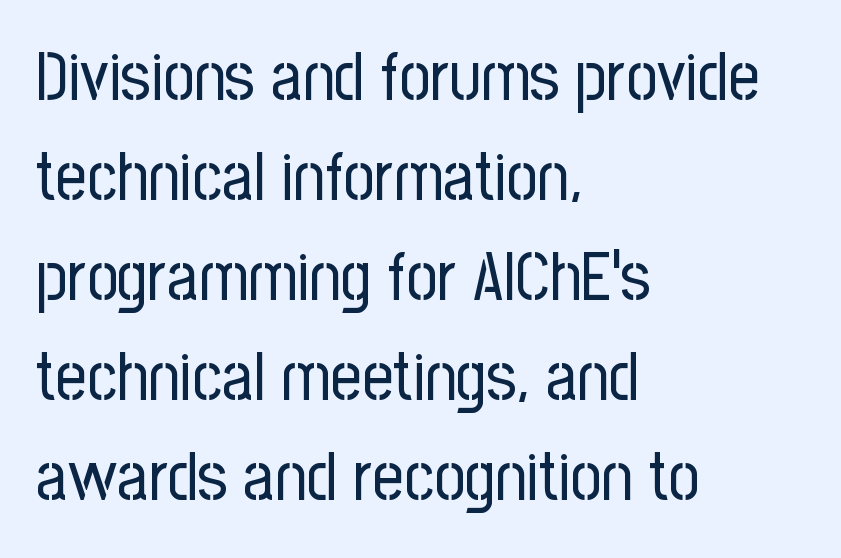
Q: Is the text bold? A: No.
Q: Is the text italic (slanted)? A: No, it is upright.
Q: Is the typeface a serif or a sans-serif typeface? A: Sans-serif.
Q: Is the text underlined? A: No.
Q: How is the paragraph aligned? A: Left-aligned.
Q: Is the spacing between letters normal or unusually wide? A: Normal.
Q: Is the spacing between lines tight, normal or loose? A: Normal.
Q: Width (condensed, normal, or wide)? A: Condensed.
Q: Stroke contrast? A: Low.
Q: x-height? A: Medium.
Q: Monospaced? A: No.
